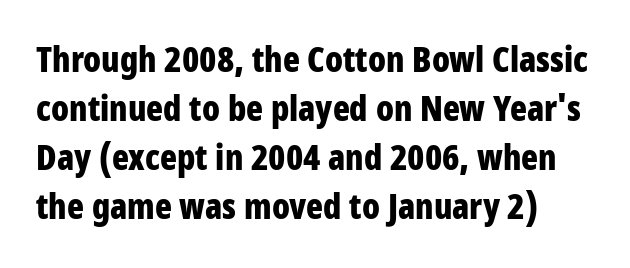
{"serif": "no", "italic": "no", "bold": "yes", "weight": "bold", "width": "condensed", "stroke_contrast": "low", "x_height": "large", "monospaced": "no", "underline": "no", "align": "left", "line_spacing": "normal", "line_spacing_ratio": 1.4, "letter_spacing": "normal", "letter_spacing_em": 0.0, "glyph_px": 35}
